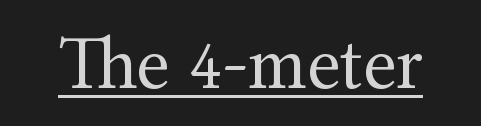
What stands out about the letter spacing? Nothing — it is the standard amount. Small tapered or slab feet sit at the stroke ends, so this counts as serif. Decoration check: the copy is underlined. The typesetting does not lean heavy: it is not bold.
